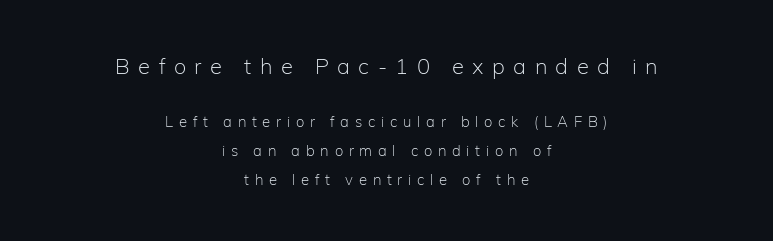
Q: Is the text bold? A: No.
Q: Is the text italic (slanted)? A: No, it is upright.
Q: Is the text underlined? A: No.
Q: How is the paragraph aligned? A: Centered.
Q: Is the spacing between letters normal or unusually wide? A: Unusually wide.
Q: Is the spacing between lines tight, normal or loose? A: Loose.
Q: Which block of text is set in a larger size, the first (top) or the second (bottom)? A: The first (top) one.
